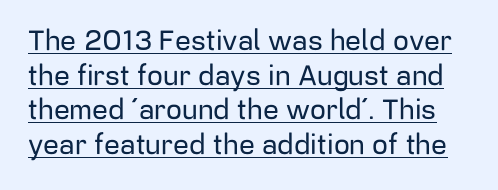
Q: Is the text italic (slanted)? A: No, it is upright.
Q: Is the typeface a serif or a sans-serif typeface? A: Sans-serif.
Q: Is the text underlined? A: Yes.
Q: Is the spacing between letters normal or unusually wide? A: Normal.
Q: Width (condensed, normal, or wide)? A: Normal.
Q: Stroke contrast? A: Low.
Q: x-height? A: Medium.
Q: Monospaced? A: No.
